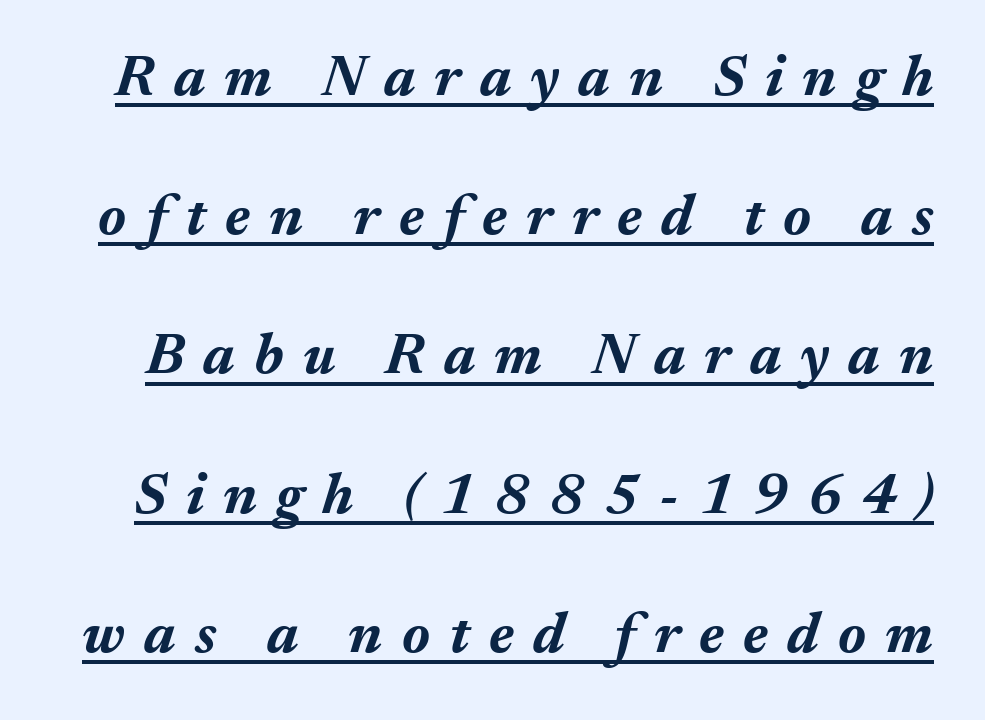
Q: Is the text bold? A: Yes.
Q: Is the text italic (slanted)? A: Yes, it leans right by about 17 degrees.
Q: Is the text underlined? A: Yes.
Q: Is the spacing between letters normal or unusually wide? A: Unusually wide.
Q: Is the spacing between lines tight, normal or loose? A: Loose.
Q: Width (condensed, normal, or wide)? A: Normal.
Q: Stroke contrast? A: Medium.
Q: x-height? A: Medium.
Q: Monospaced? A: No.
